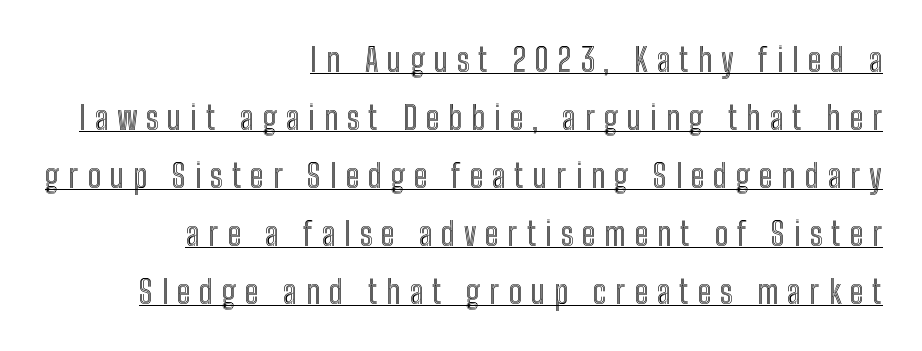
Q: Is the text italic (slanted)? A: No, it is upright.
Q: Is the text underlined? A: Yes.
Q: How is the paragraph aligned? A: Right-aligned.
Q: Is the spacing between letters normal or unusually wide? A: Unusually wide.
Q: Width (condensed, normal, or wide)? A: Condensed.
Q: x-height? A: Medium.
Q: Monospaced? A: No.
